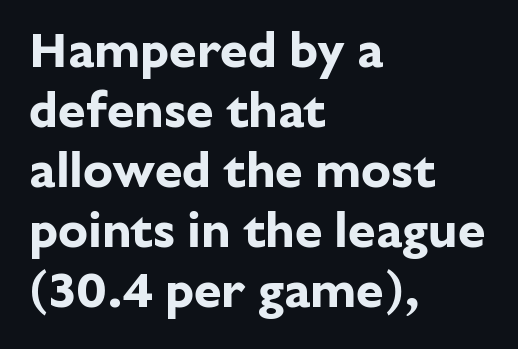
{"serif": "no", "italic": "no", "bold": "yes", "weight": "bold", "width": "normal", "stroke_contrast": "low", "x_height": "medium", "monospaced": "no", "underline": "no", "align": "left", "line_spacing_ratio": 1.2, "letter_spacing": "normal", "letter_spacing_em": 0.0, "glyph_px": 50}
